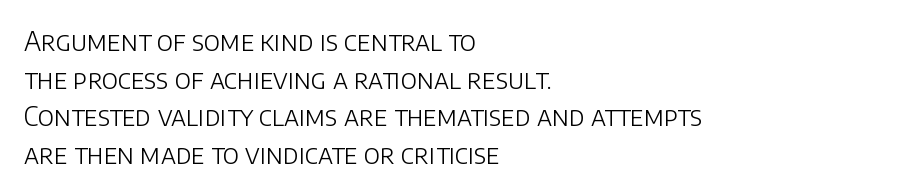
This sample is left-justified, so line endings fall wherever the words run out. Short note: letters normally spaced. These lines were composed using upright roman letters. Nothing heavy about these letters — not bold at all. The glyphs are unaccompanied by any horizontal stroke below them. Quick note: interline space is typical.
